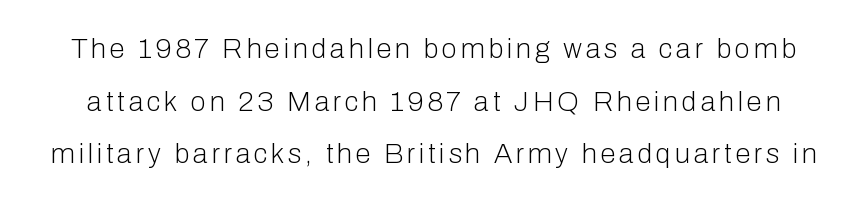
Grotesque or geometric, the face here clearly has no serifs. Varying glyph widths throughout — classic text-font behaviour. The strip under each line holds only bare page. Style check: upright.
